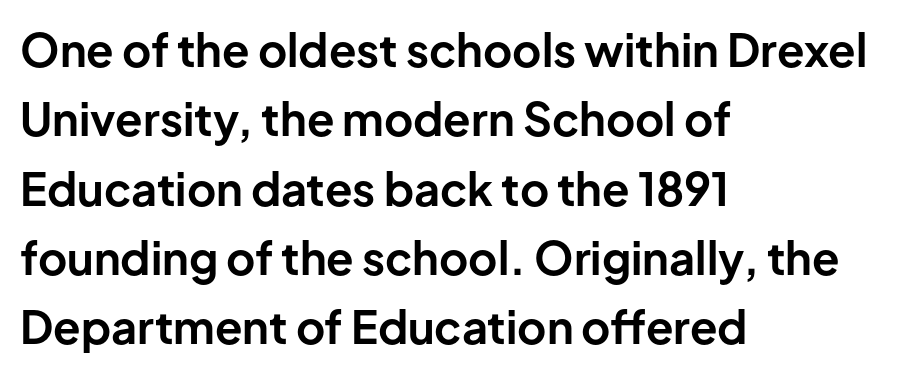
{"serif": "no", "italic": "no", "bold": "yes", "weight": "bold", "width": "normal", "stroke_contrast": "low", "x_height": "medium", "monospaced": "no", "underline": "no", "align": "left", "line_spacing": "normal", "line_spacing_ratio": 1.54, "letter_spacing": "normal", "letter_spacing_em": 0.0, "glyph_px": 45}
